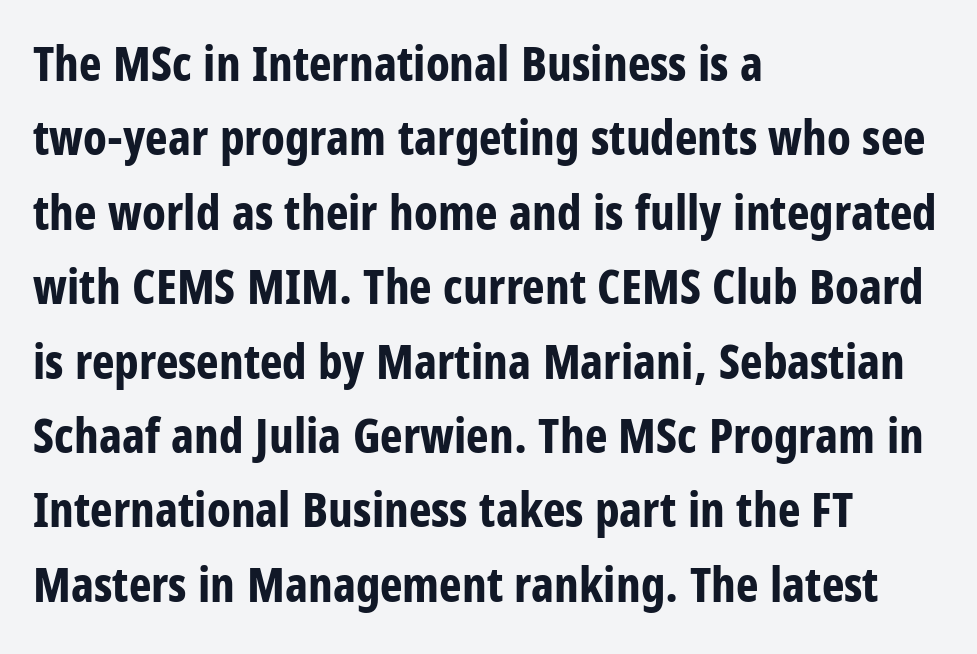
Q: Is the text bold? A: Yes.
Q: Is the text italic (slanted)? A: No, it is upright.
Q: Is the typeface a serif or a sans-serif typeface? A: Sans-serif.
Q: Is the text underlined? A: No.
Q: How is the paragraph aligned? A: Left-aligned.
Q: Is the spacing between letters normal or unusually wide? A: Normal.
Q: Is the spacing between lines tight, normal or loose? A: Normal.
Q: Width (condensed, normal, or wide)? A: Condensed.
Q: Stroke contrast? A: Low.
Q: x-height? A: Large.
Q: Monospaced? A: No.
